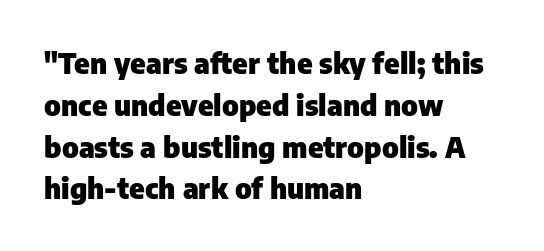
Words appear dense and cohesive because spacing is normal. Unlike a traditional serif, this face leaves its strokes unadorned. The lines sit at an ordinary, default distance from one another. Horizontally, the lines are justified to the leading edge only. Chunky letters — that's bold for sure.
